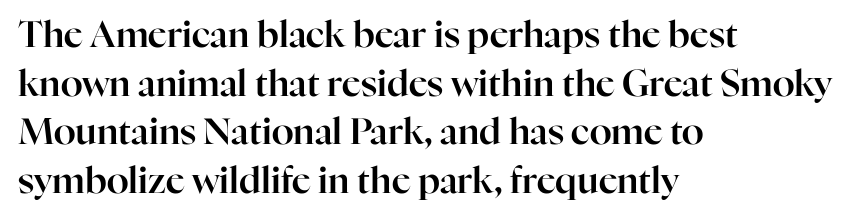
Between one letter and the next there's only the usual sliver of space. A typesetter would call this proportional, since set widths differ per character. The paragraph has a hard left edge and a soft right edge. A serif font was chosen for this passage. The specimen omits any rule beneath the text block's lines.
